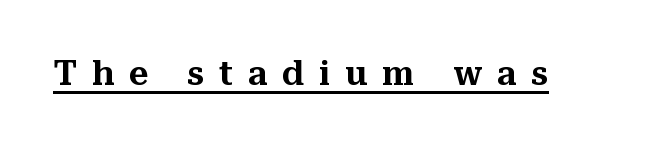
Q: Is the text italic (slanted)? A: No, it is upright.
Q: Is the typeface a serif or a sans-serif typeface? A: Serif.
Q: Is the text underlined? A: Yes.
Q: Is the spacing between letters normal or unusually wide? A: Unusually wide.
Q: Width (condensed, normal, or wide)? A: Normal.
Q: Stroke contrast? A: Medium.
Q: x-height? A: Medium.
Q: Monospaced? A: No.
